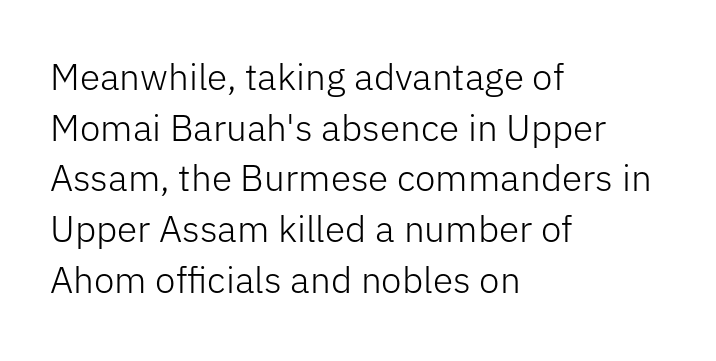
Q: Is the text bold? A: No.
Q: Is the text italic (slanted)? A: No, it is upright.
Q: Is the typeface a serif or a sans-serif typeface? A: Sans-serif.
Q: Is the text underlined? A: No.
Q: How is the paragraph aligned? A: Left-aligned.
Q: Is the spacing between letters normal or unusually wide? A: Normal.
Q: Is the spacing between lines tight, normal or loose? A: Normal.
Q: Width (condensed, normal, or wide)? A: Normal.
Q: Stroke contrast? A: Low.
Q: x-height? A: Medium.
Q: Monospaced? A: No.
